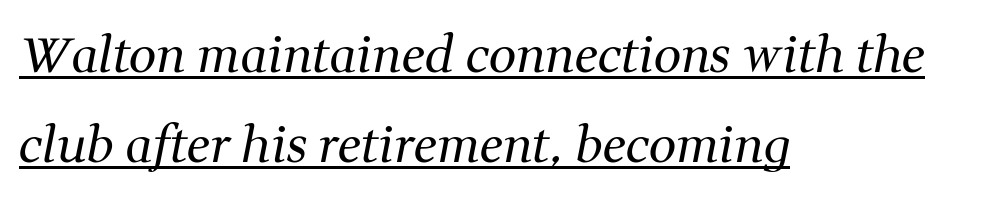
The image shows 49 px regular-weight serif type, italic (leaning right); set left-aligned, line spacing 1.84x, normal letter spacing, underlined; medium stroke contrast and a medium x-height.
